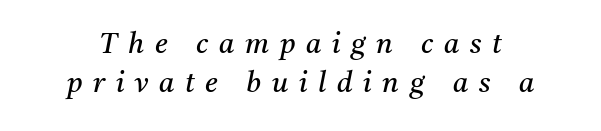
The horizontal fit of the characters is loose and conspicuously gappy. The passage shown is typed in a proportional face where columns would drift. Rendered with sloped, italic letterforms. In terms of letterform style, serifs are clearly present. Unmarked baselines from the first word to the last. Leading matches the norm, producing a regular column.
